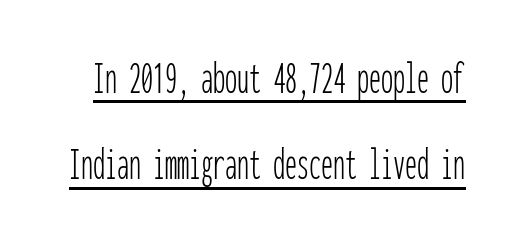
Q: Is the text bold? A: No.
Q: Is the text italic (slanted)? A: No, it is upright.
Q: Is the typeface a serif or a sans-serif typeface? A: Sans-serif.
Q: Is the text underlined? A: Yes.
Q: Is the spacing between letters normal or unusually wide? A: Normal.
Q: Width (condensed, normal, or wide)? A: Condensed.
Q: Stroke contrast? A: Low.
Q: x-height? A: Medium.
Q: Monospaced? A: Yes.
